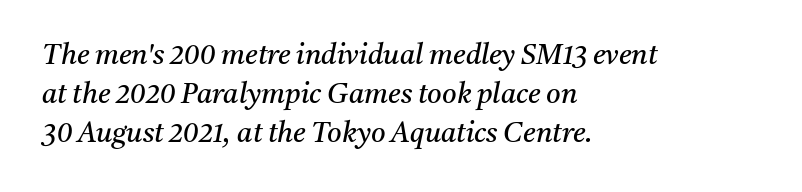
The image shows 28 px regular-weight serif type, italic (leaning right); set left-aligned, normal line spacing (1.4x), normal letter spacing, not underlined; medium stroke contrast and a medium x-height.
